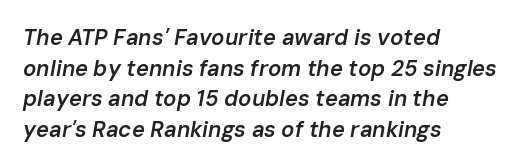
{"italic": "yes", "lean": "right", "slant_degrees": 10, "bold": "semi", "underline": "no", "align": "left", "line_spacing": "normal", "line_spacing_ratio": 1.39, "letter_spacing": "normal", "letter_spacing_em": 0.0, "glyph_px": 22}
